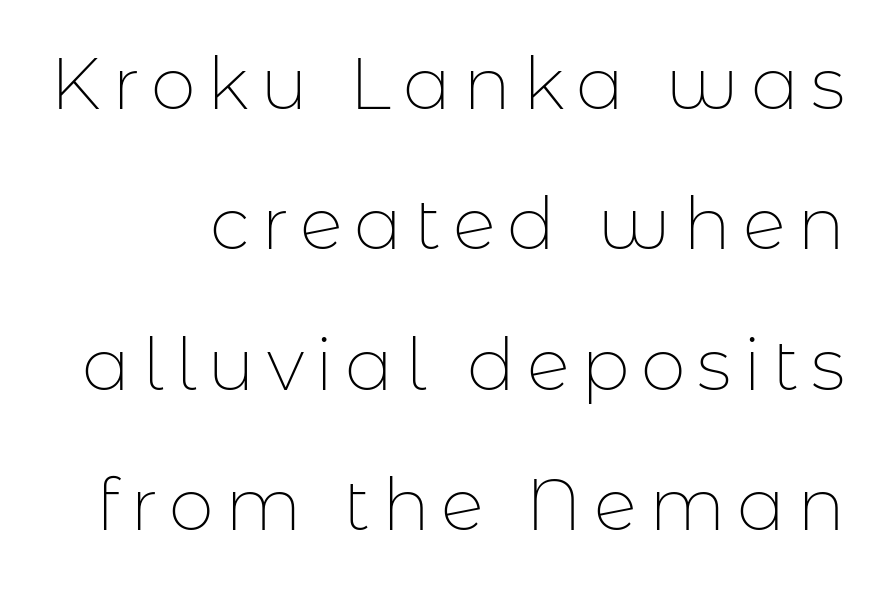
{"serif": "no", "italic": "no", "bold": "no", "weight": "thin", "width": "normal", "stroke_contrast": "low", "x_height": "medium", "monospaced": "no", "underline": "no", "line_spacing": "loose", "line_spacing_ratio": 1.95, "glyph_px": 72}
